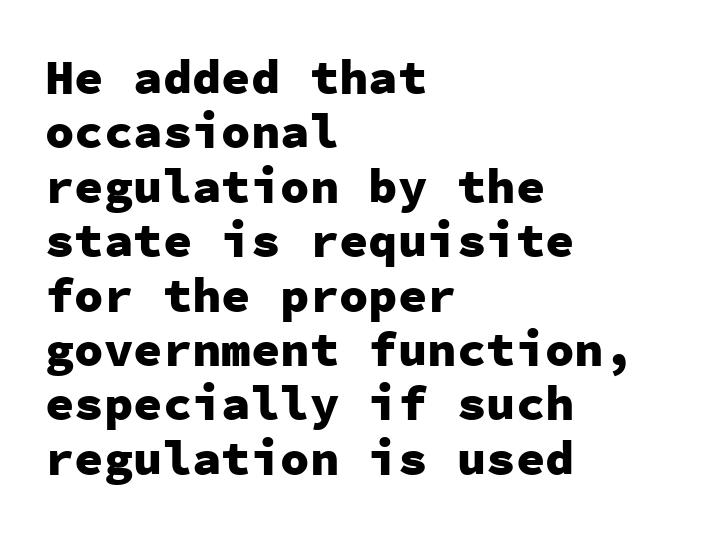
{"serif": "no", "italic": "no", "bold": "yes", "weight": "heavy", "width": "normal", "stroke_contrast": "low", "x_height": "medium", "monospaced": "yes", "underline": "no", "align": "left", "line_spacing": "tight", "line_spacing_ratio": 1.11, "letter_spacing": "normal", "letter_spacing_em": 0.0, "glyph_px": 49}
